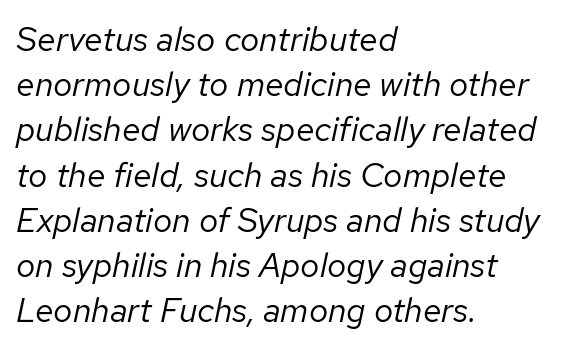
Q: Is the text bold? A: No.
Q: Is the text italic (slanted)? A: Yes, it leans right by about 12 degrees.
Q: Is the text underlined? A: No.
Q: How is the paragraph aligned? A: Left-aligned.
Q: Is the spacing between letters normal or unusually wide? A: Normal.
Q: Is the spacing between lines tight, normal or loose? A: Normal.
Q: Width (condensed, normal, or wide)? A: Normal.
Q: Stroke contrast? A: Low.
Q: x-height? A: Medium.
Q: Monospaced? A: No.
